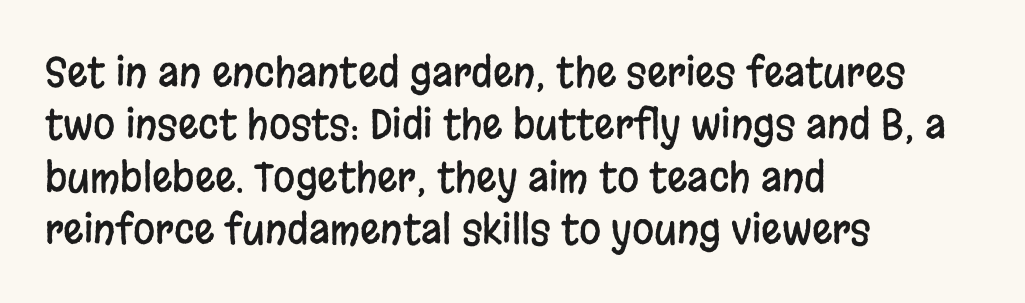
All the whitespace from short lines collects on the right. Rule under the text: the space is simply empty. In terms of leading, this rendering sits right in the middle. Compared with typical body copy, the letter spacing here is the same. The rendering uses natural spacing where letterforms have individual widths.
